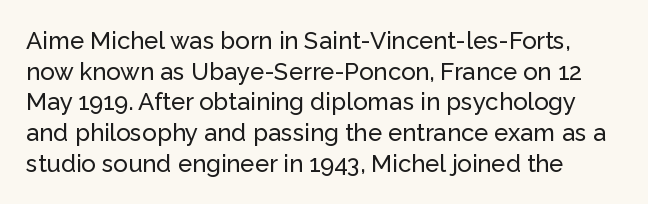
Q: Is the text italic (slanted)? A: No, it is upright.
Q: Is the text underlined? A: No.
Q: Is the spacing between letters normal or unusually wide? A: Normal.
Q: Is the spacing between lines tight, normal or loose? A: Normal.
